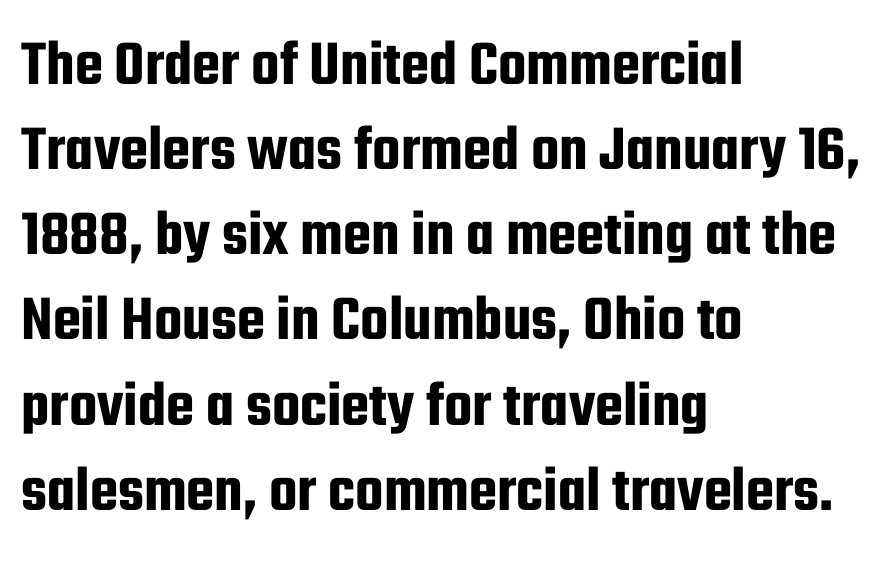
The image shows 65 px condensed sans-serif type, upright; set left-aligned, normal line spacing (1.31x), normal letter spacing, not underlined; low stroke contrast and a medium x-height.
